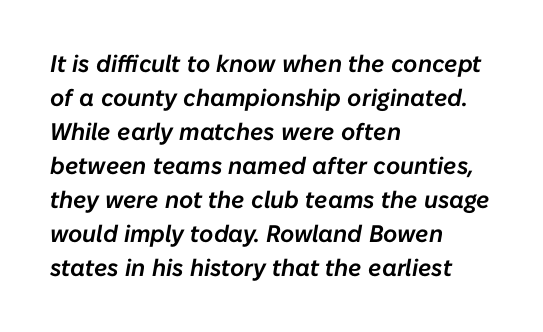
{"italic": "yes", "lean": "right", "slant_degrees": 10, "underline": "no", "align": "left", "line_spacing": "normal", "line_spacing_ratio": 1.42, "letter_spacing": "normal", "letter_spacing_em": 0.0, "glyph_px": 24}
